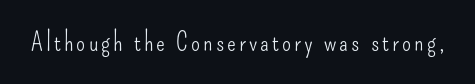
Q: Is the text bold? A: No.
Q: Is the text italic (slanted)? A: No, it is upright.
Q: Is the text underlined? A: No.
